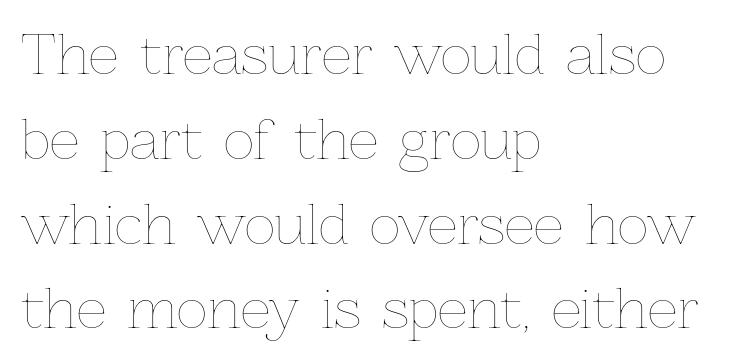
The image shows 53 px thin type, upright; set left-aligned, normal line spacing (1.6x), normal letter spacing, not underlined; low stroke contrast and a medium x-height.
